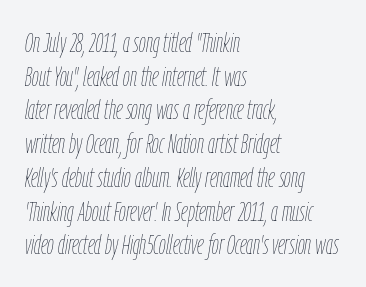
Q: Is the text bold? A: No.
Q: Is the text italic (slanted)? A: Yes, it leans right by about 9 degrees.
Q: Is the text underlined? A: No.
Q: How is the paragraph aligned? A: Left-aligned.
Q: Is the spacing between letters normal or unusually wide? A: Normal.
Q: Is the spacing between lines tight, normal or loose? A: Normal.
